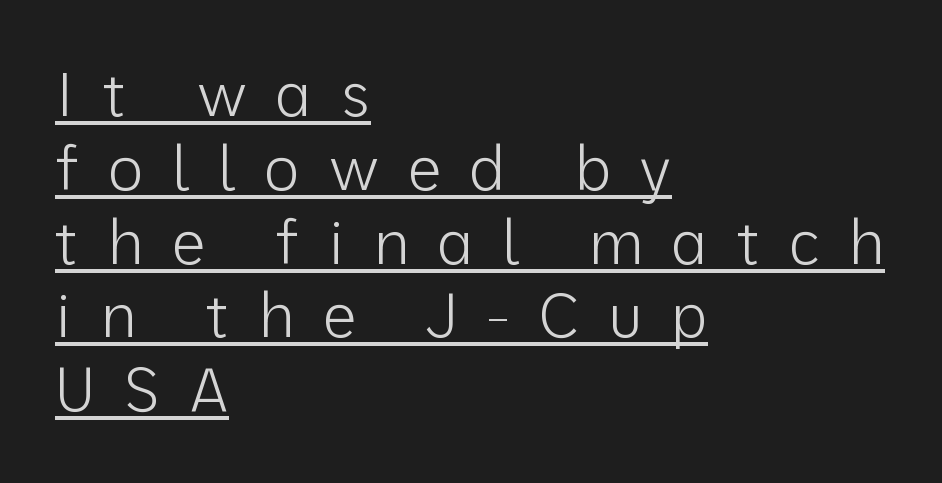
Posture: vertical. Every row of glyphs begins at an identical x-position on the left. The typeface has the unassuming heft of standard copy or less. The type family on display is of the sans-serif kind. This sample carries an underscore along the baseline area. A typesetter would call this proportional, since set widths differ per character.
